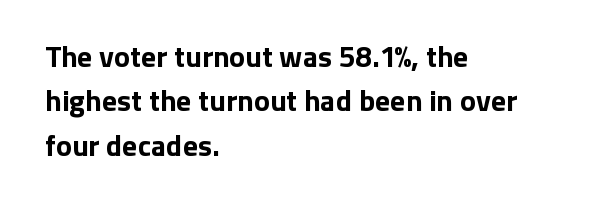
Q: Is the text bold? A: Yes.
Q: Is the text italic (slanted)? A: No, it is upright.
Q: Is the typeface a serif or a sans-serif typeface? A: Sans-serif.
Q: Is the text underlined? A: No.
Q: How is the paragraph aligned? A: Left-aligned.
Q: Is the spacing between letters normal or unusually wide? A: Normal.
Q: Is the spacing between lines tight, normal or loose? A: Normal.
Q: Width (condensed, normal, or wide)? A: Normal.
Q: Stroke contrast? A: Low.
Q: x-height? A: Medium.
Q: Monospaced? A: No.
